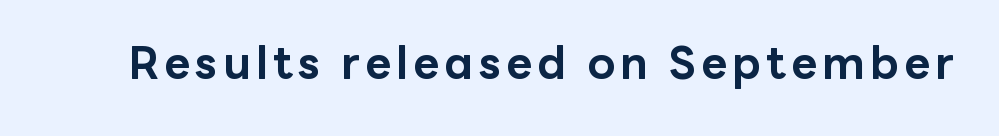
{"serif": "no", "italic": "no", "bold": "yes", "weight": "bold", "width": "normal", "stroke_contrast": "low", "x_height": "medium", "monospaced": "no", "underline": "no", "glyph_px": 45}
